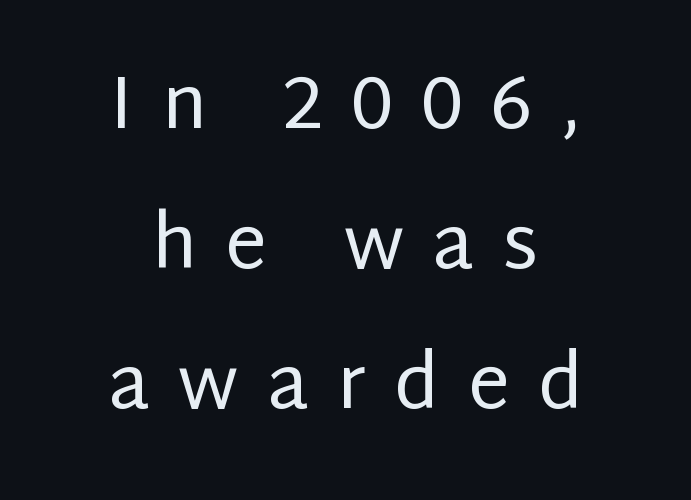
{"serif": "no", "italic": "no", "bold": "no", "weight": "regular", "width": "normal", "stroke_contrast": "low", "x_height": "large", "monospaced": "no", "underline": "no", "align": "center", "line_spacing_ratio": 1.89, "letter_spacing": "wide", "letter_spacing_em": 0.39, "glyph_px": 74}
